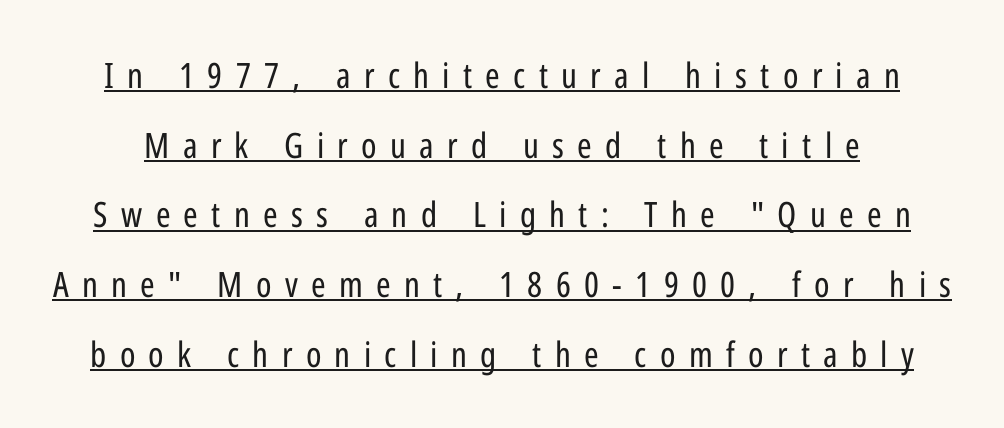
Q: Is the text bold? A: No.
Q: Is the text italic (slanted)? A: No, it is upright.
Q: Is the typeface a serif or a sans-serif typeface? A: Sans-serif.
Q: Is the text underlined? A: Yes.
Q: Is the spacing between letters normal or unusually wide? A: Unusually wide.
Q: Is the spacing between lines tight, normal or loose? A: Loose.
Q: Width (condensed, normal, or wide)? A: Condensed.
Q: Stroke contrast? A: Low.
Q: x-height? A: Medium.
Q: Monospaced? A: No.
